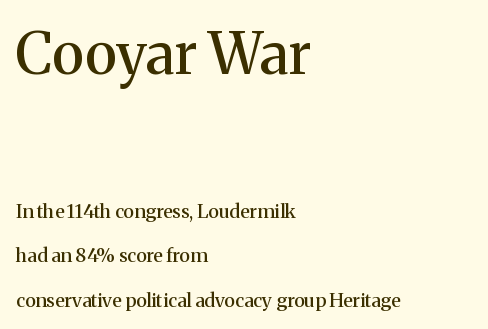
In this sample the first text group is rendered at the bigger scale. Style check: upright. The lines in this sample share a left origin and differ only in where they stop. Anything drawn beneath the words? Only blank space. This sample uses plain, unmodified letter spacing.
